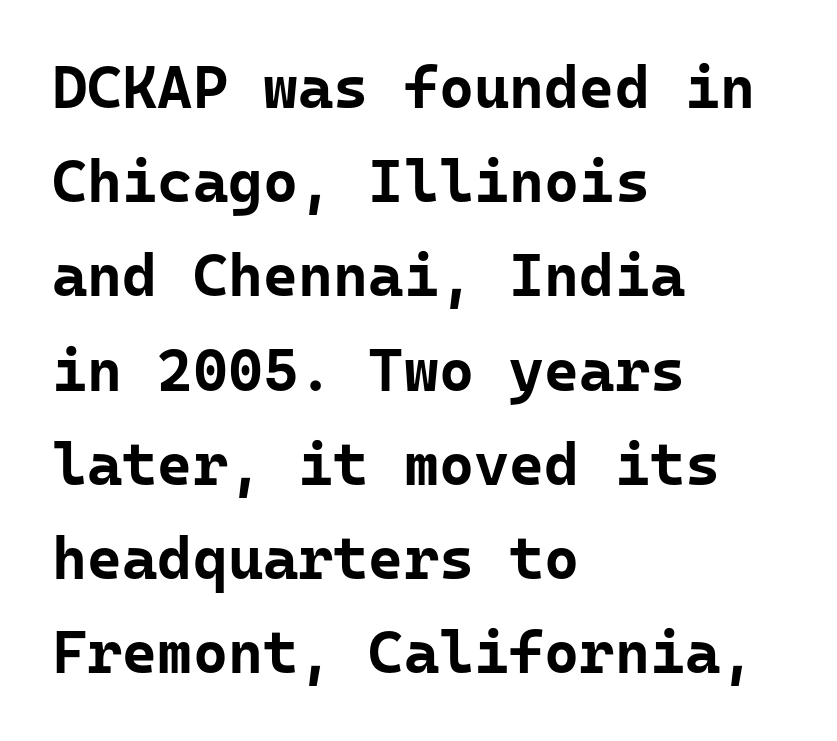
Designer's note — italics off, roman on. Every character here occupies the same horizontal width, giving the sample a typewriter-like rhythm. Only glyphs here, with clear space below each row. A student would call this left alignment; a typographer would say flush left, rag right.
